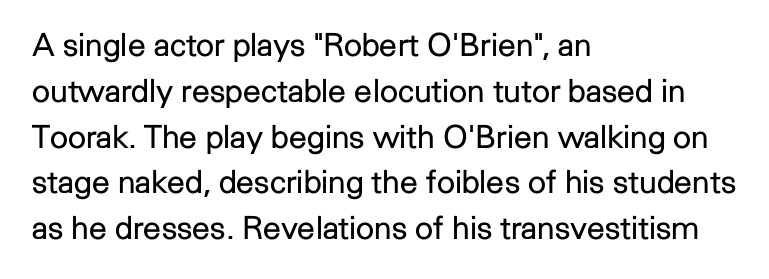
Nothing sits at the stroke ends, so this counts as sans-serif. These lines were composed using upright roman letters. This sample keeps an unexceptional amount of space between lines. The horizontal fit of the characters is conventional and even. Is this a fixed-width face? No — the glyphs have proportional, varying widths.
